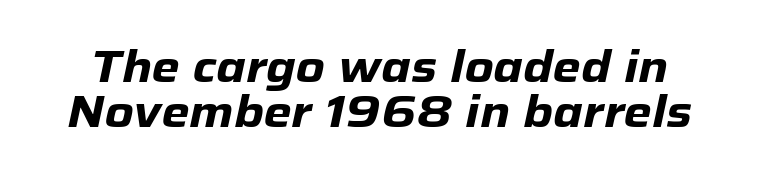
{"italic": "yes", "lean": "right", "slant_degrees": 12, "bold": "yes", "weight": "heavy", "width": "normal", "stroke_contrast": "low", "x_height": "medium", "monospaced": "no", "underline": "no", "line_spacing": "tight", "line_spacing_ratio": 1.01, "letter_spacing": "normal", "letter_spacing_em": 0.0, "glyph_px": 45}
